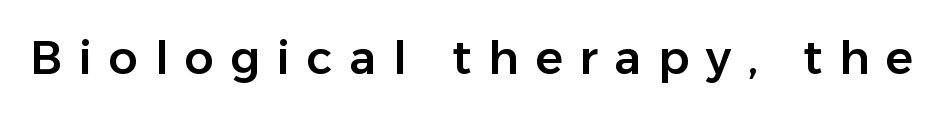
{"serif": "no", "italic": "no", "width": "normal", "stroke_contrast": "low", "x_height": "medium", "monospaced": "no", "underline": "no", "letter_spacing": "wide", "letter_spacing_em": 0.36, "glyph_px": 46}
